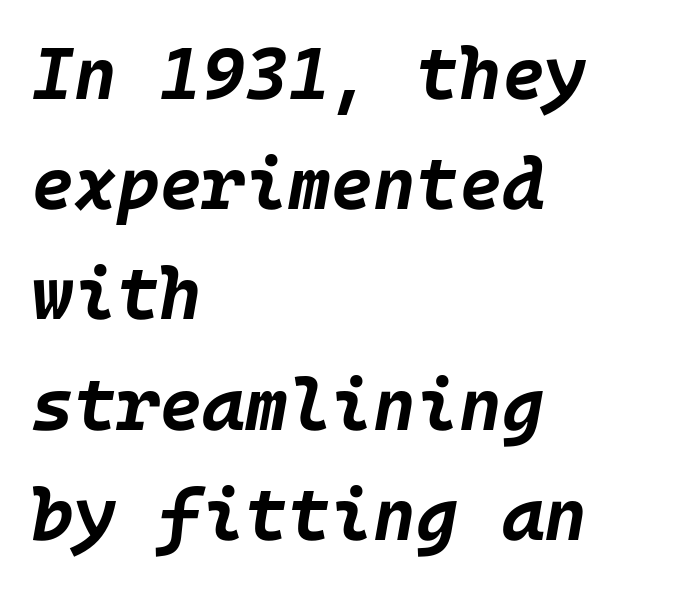
Q: Is the text bold? A: Yes.
Q: Is the text italic (slanted)? A: Yes, it leans right by about 10 degrees.
Q: Is the text underlined? A: No.
Q: How is the paragraph aligned? A: Left-aligned.
Q: Is the spacing between letters normal or unusually wide? A: Normal.
Q: Is the spacing between lines tight, normal or loose? A: Normal.
Q: Width (condensed, normal, or wide)? A: Normal.
Q: Stroke contrast? A: Low.
Q: x-height? A: Large.
